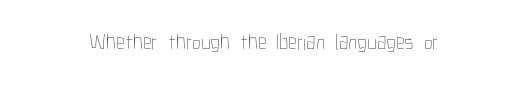
The setting favours the middle, as headings and verse often do. In terms of letterspacing, this is plain default setting. A light-to-regular cut is what we see here. Italic: no, the glyphs are upright roman. Glance below the letters and you will spot only blank space.
